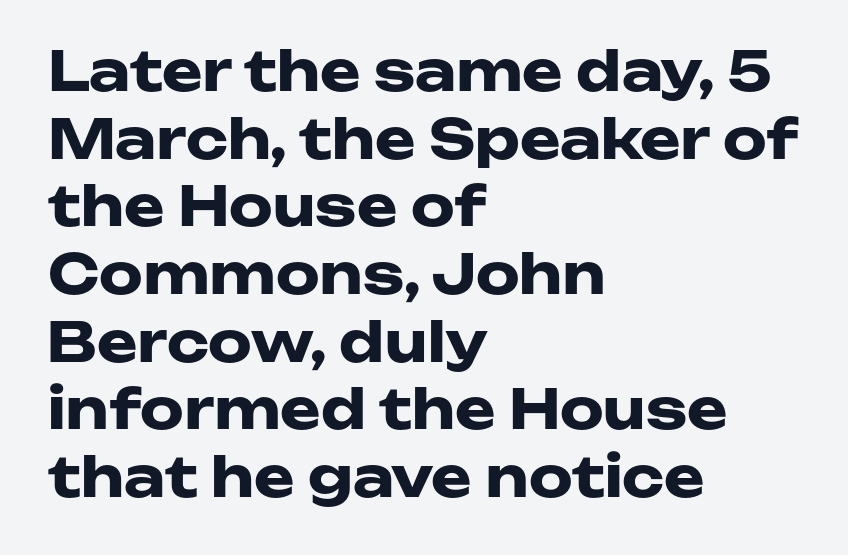
The image shows 55 px heavy, wide sans-serif type, upright; set left-aligned, line spacing 1.23x, normal letter spacing, not underlined; low stroke contrast and a medium x-height.
